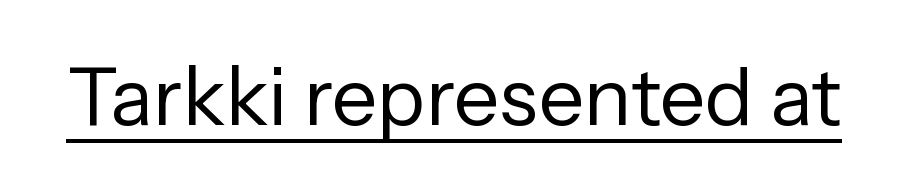
Q: Is the text bold? A: No.
Q: Is the text italic (slanted)? A: No, it is upright.
Q: Is the typeface a serif or a sans-serif typeface? A: Sans-serif.
Q: Is the text underlined? A: Yes.
Q: Is the spacing between letters normal or unusually wide? A: Normal.
Q: Width (condensed, normal, or wide)? A: Normal.
Q: Stroke contrast? A: Low.
Q: x-height? A: Medium.
Q: Monospaced? A: No.
